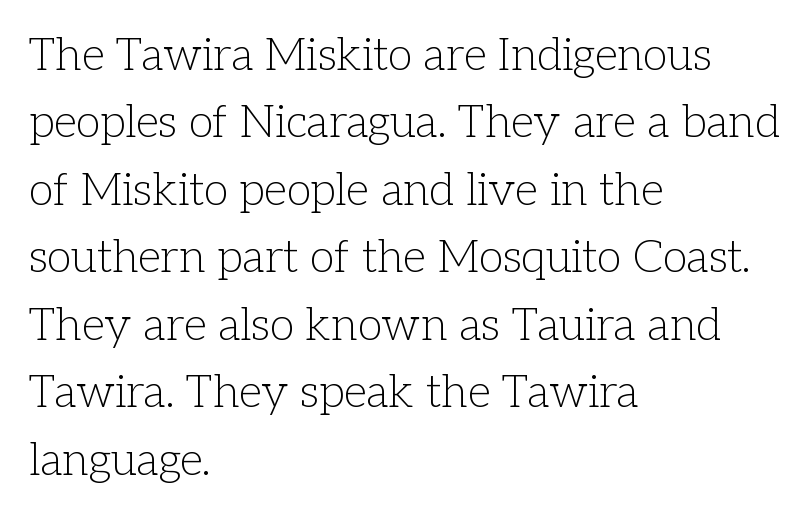
{"serif": "yes", "italic": "no", "bold": "no", "weight": "light", "width": "normal", "stroke_contrast": "low", "x_height": "medium", "monospaced": "no", "underline": "no", "align": "left", "line_spacing": "normal", "line_spacing_ratio": 1.5, "letter_spacing": "normal", "letter_spacing_em": 0.0, "glyph_px": 45}
